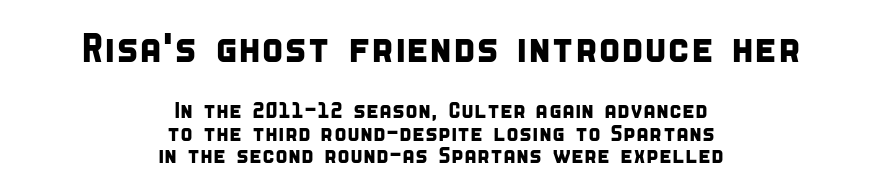
Successive baselines arrive quickly, one right under another. You could not count columns in this text — the font is proportionally spaced. The font family rendered here belongs to the sans-serif group. Nobody touched the tracking dial on this one. Glance below the letters and you will spot only blank space. The rendering shrinks the type as you move from the upper chunk to the lower.
